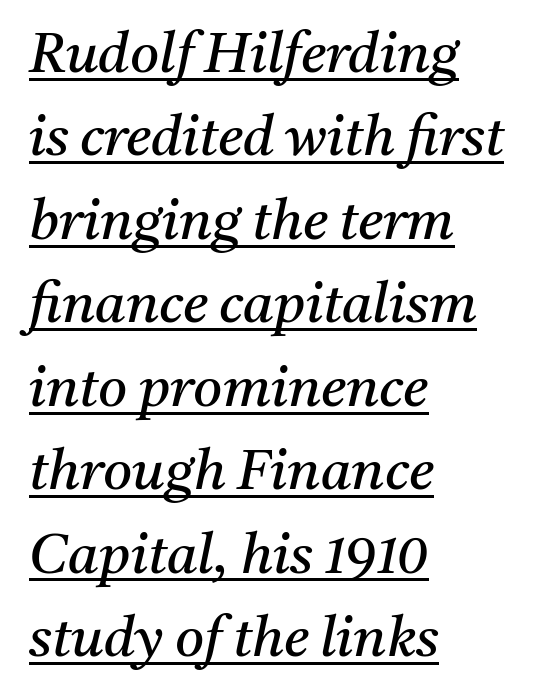
{"serif": "yes", "italic": "yes", "lean": "right", "slant_degrees": 11, "bold": "no", "weight": "regular", "width": "normal", "stroke_contrast": "medium", "x_height": "medium", "monospaced": "no", "underline": "yes", "align": "left", "line_spacing": "normal", "line_spacing_ratio": 1.49, "letter_spacing": "normal", "letter_spacing_em": 0.0, "glyph_px": 56}
